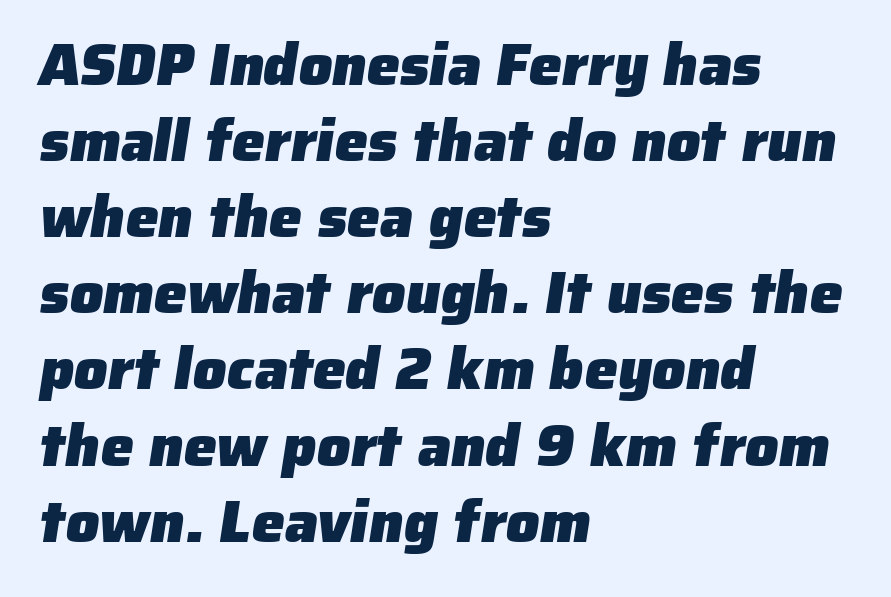
{"serif": "no", "bold": "yes", "weight": "heavy", "width": "normal", "stroke_contrast": "low", "x_height": "medium", "monospaced": "no", "underline": "no", "align": "left", "line_spacing": "normal", "line_spacing_ratio": 1.29, "letter_spacing": "normal", "letter_spacing_em": 0.0, "glyph_px": 59}
